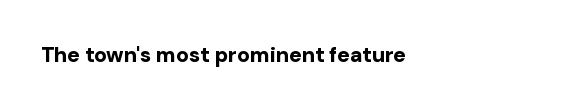
{"italic": "no", "bold": "yes", "underline": "no", "letter_spacing": "normal", "letter_spacing_em": 0.0, "glyph_px": 21}
